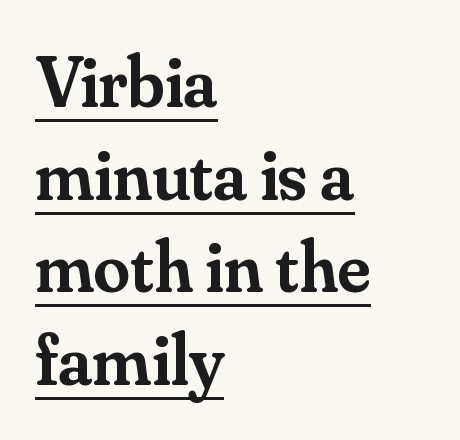
Q: Is the text bold? A: Semi-bold.
Q: Is the text italic (slanted)? A: No, it is upright.
Q: Is the typeface a serif or a sans-serif typeface? A: Serif.
Q: Is the text underlined? A: Yes.
Q: How is the paragraph aligned? A: Left-aligned.
Q: Is the spacing between letters normal or unusually wide? A: Normal.
Q: Is the spacing between lines tight, normal or loose? A: Normal.
Q: Width (condensed, normal, or wide)? A: Normal.
Q: Stroke contrast? A: Medium.
Q: x-height? A: Small.
Q: Monospaced? A: No.
